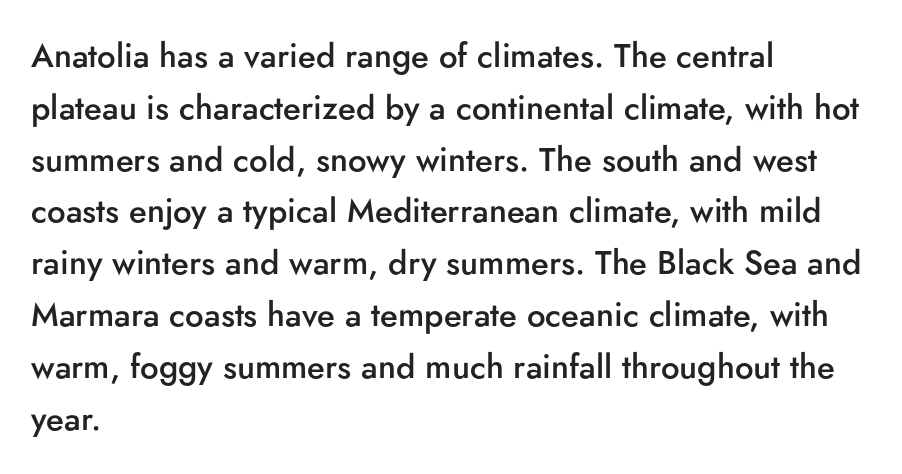
Clear beneath every line of the passage. Type style note: lacks serifs. The letters are semibold — heavier than regular but short of a full bold. This sample has the flowing, uneven cadence of proportional lettering.
